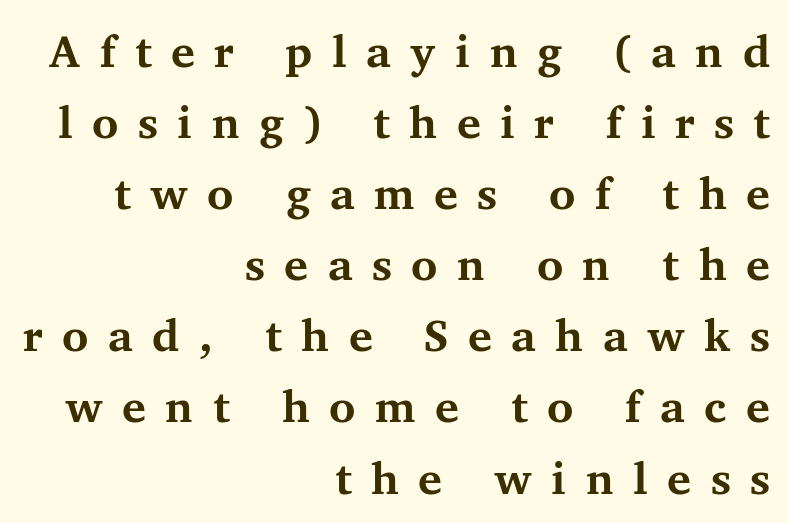
{"serif": "yes", "italic": "no", "bold": "yes", "weight": "bold", "width": "normal", "stroke_contrast": "medium", "x_height": "medium", "monospaced": "no", "underline": "no", "align": "right", "line_spacing": "normal", "line_spacing_ratio": 1.58, "letter_spacing": "wide", "letter_spacing_em": 0.43, "glyph_px": 45}
